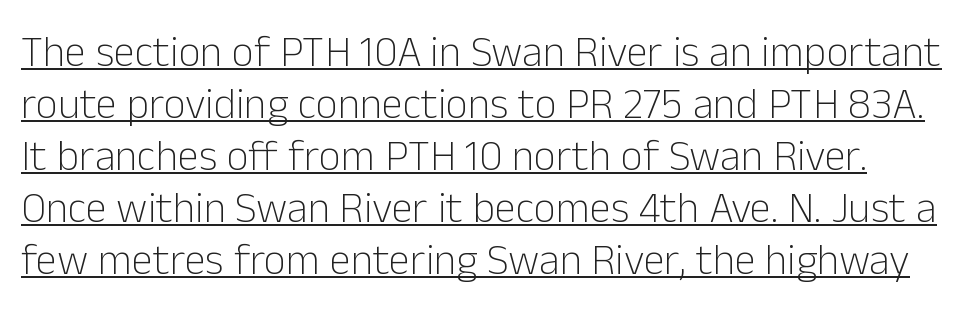
The image shows 43 px light sans-serif type, upright; set line spacing 1.21x, normal letter spacing, underlined; low stroke contrast and a medium x-height.
